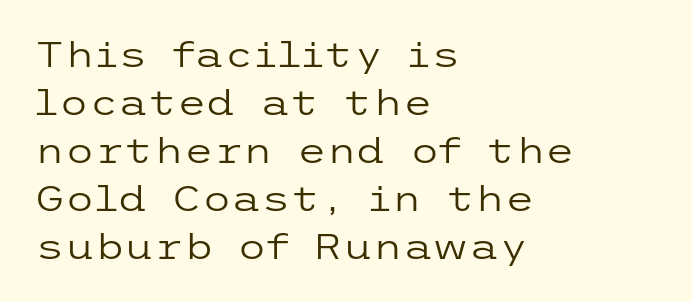
{"serif": "no", "italic": "no", "bold": "no", "weight": "regular", "width": "wide", "stroke_contrast": "low", "x_height": "medium", "underline": "no", "align": "left", "line_spacing": "normal", "line_spacing_ratio": 1.41, "letter_spacing": "normal", "letter_spacing_em": 0.0, "glyph_px": 34}
